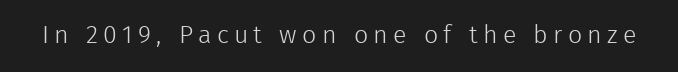
Q: Is the text bold? A: No.
Q: Is the text italic (slanted)? A: No, it is upright.
Q: Is the text underlined? A: No.
Q: Is the spacing between letters normal or unusually wide? A: Unusually wide.
